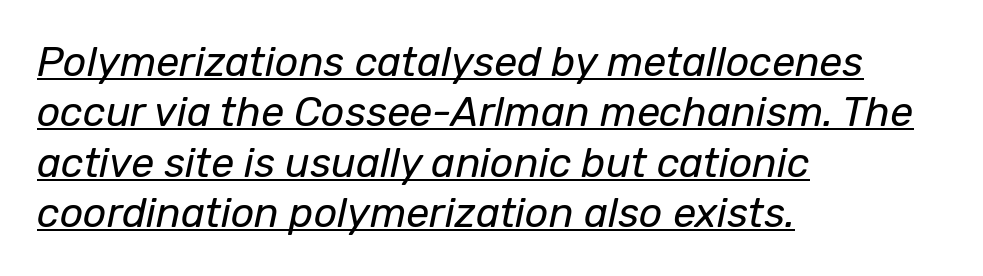
Q: Is the text bold? A: No.
Q: Is the text italic (slanted)? A: Yes, it leans right by about 12 degrees.
Q: Is the text underlined? A: Yes.
Q: How is the paragraph aligned? A: Left-aligned.
Q: Is the spacing between letters normal or unusually wide? A: Normal.
Q: Width (condensed, normal, or wide)? A: Normal.
Q: Stroke contrast? A: Low.
Q: x-height? A: Medium.
Q: Monospaced? A: No.
